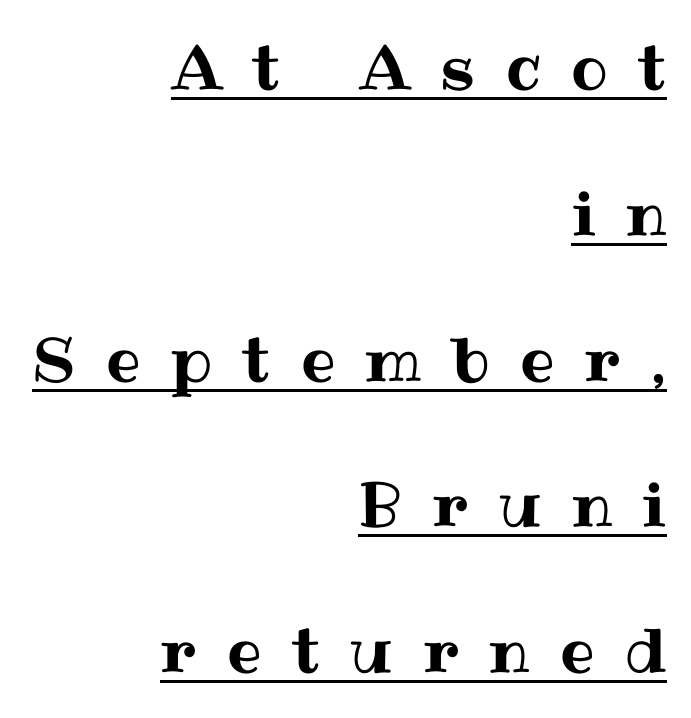
The space between consecutive lines is lavish. Between one letter and the next there's a generous, obvious gap. If you drew a line through each stem, it would be perfectly vertical. All the whitespace from short lines collects on the left.
